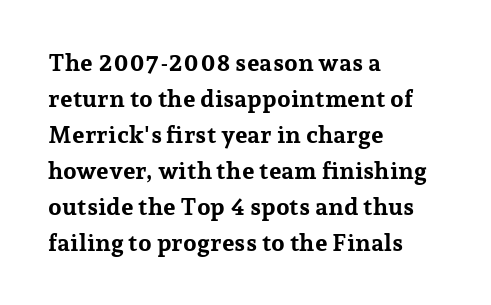
{"italic": "no", "bold": "yes", "underline": "no", "align": "left", "line_spacing": "normal", "line_spacing_ratio": 1.5, "letter_spacing": "normal", "letter_spacing_em": 0.0, "glyph_px": 24}
